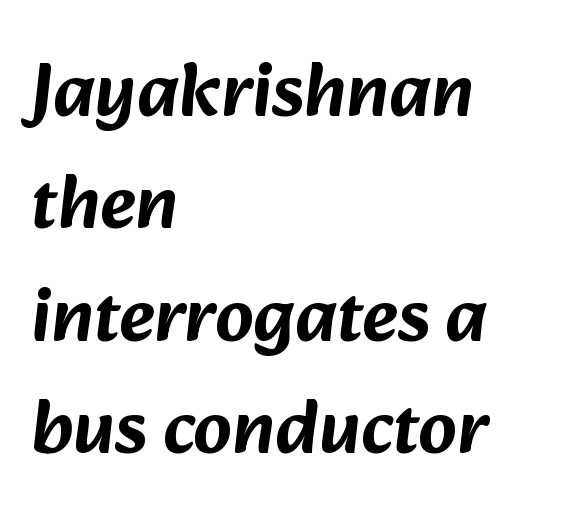
The image shows 76 px sans-serif type; set left-aligned, normal line spacing (1.48x), normal letter spacing, not underlined; low stroke contrast and a medium x-height.
